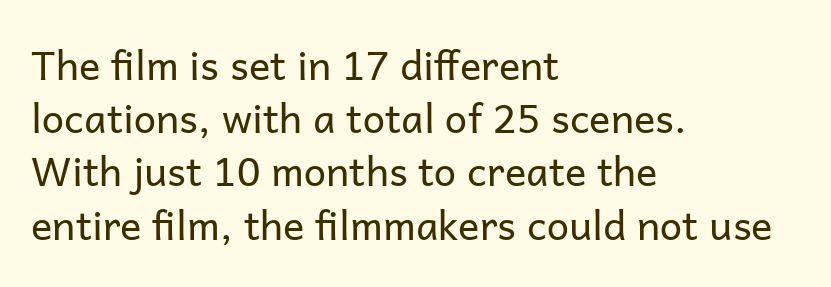
The image shows 40 px regular-weight sans-serif type, upright; set left-aligned, normal line spacing (1.33x), normal letter spacing, not underlined; low stroke contrast and a medium x-height.
